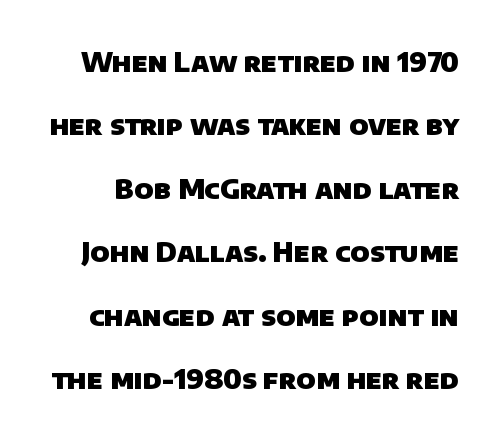
Typographic density is high because the face is bold. Short note: letters normally spaced. The leading is generous, giving the passage an open texture. A bare baseline throughout the passage.
